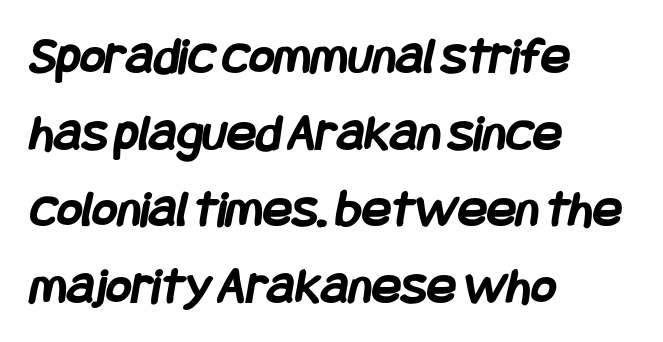
Is there much room between lines? A standard amount, neither cramped nor airy. A full-strength bold gives these letters their thick strokes. Glyph-to-glyph distance matches everyday printed text. Each letter's strokes conclude bluntly, with no projecting serifs.
